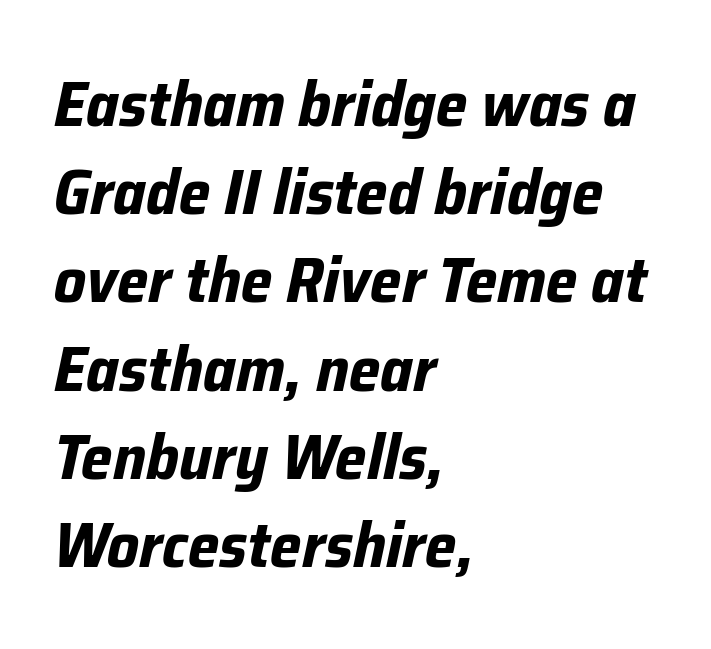
The zone under the glyphs is completely vacant. Italic? Definitely — the glyphs are oblique. Note the varied advance widths — an 'i' is clearly narrower than an 'm'. Leftover space on each line is placed entirely after the last word. Nothing unusual about the tracking: characters are spaced as the font intends.
